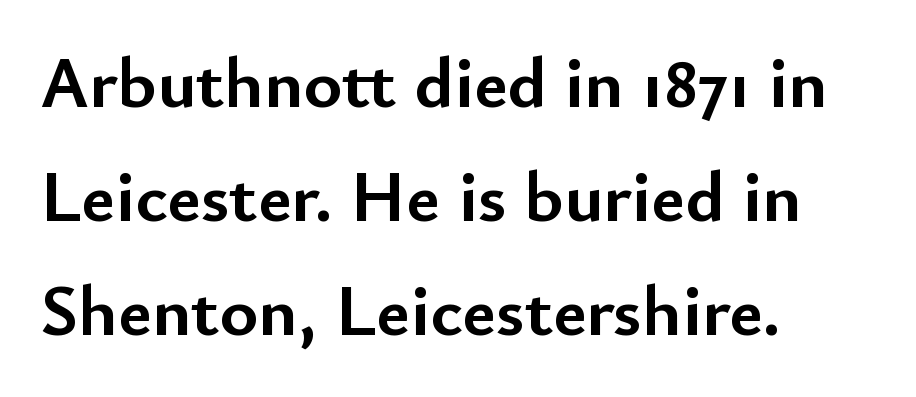
The image shows 73 px semibold sans-serif type, upright; set left-aligned, normal line spacing (1.56x), normal letter spacing, not underlined; low stroke contrast and a small x-height.
